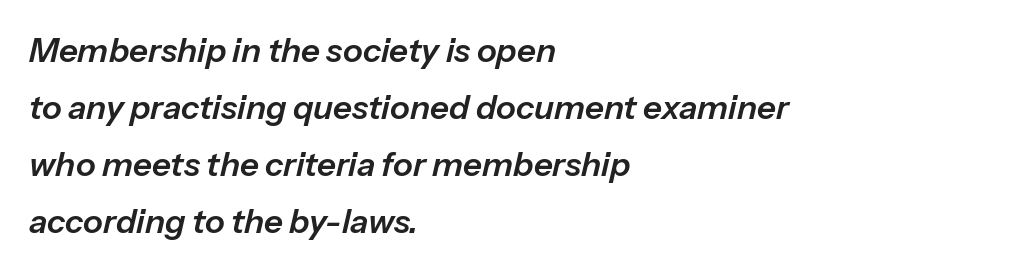
{"italic": "yes", "lean": "right", "slant_degrees": 13, "width": "normal", "stroke_contrast": "low", "x_height": "medium", "monospaced": "no", "underline": "no", "align": "left", "line_spacing_ratio": 1.73, "letter_spacing": "normal", "letter_spacing_em": 0.0, "glyph_px": 33}
